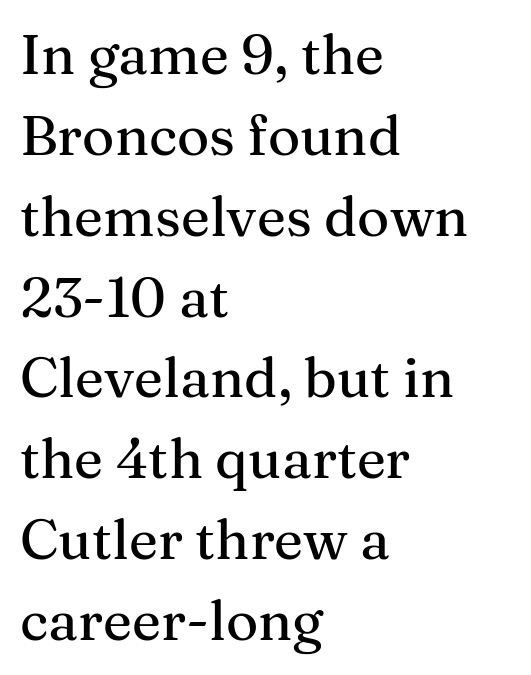
{"serif": "yes", "italic": "no", "width": "normal", "stroke_contrast": "medium", "x_height": "medium", "monospaced": "no", "underline": "no", "align": "left", "line_spacing": "normal", "line_spacing_ratio": 1.47, "letter_spacing": "normal", "letter_spacing_em": 0.0, "glyph_px": 55}
